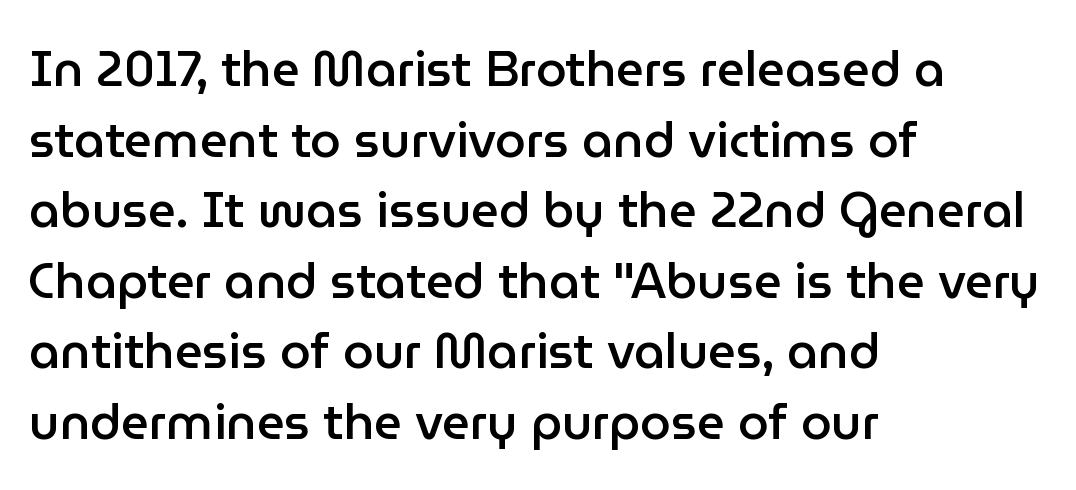
The image shows 49 px semibold sans-serif type, upright; set left-aligned, normal line spacing (1.44x), normal letter spacing, not underlined; low stroke contrast and a medium x-height.
